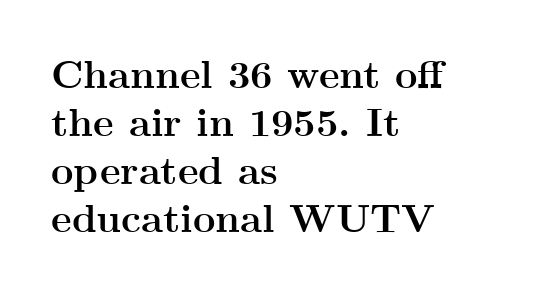
The image shows 39 px semibold, wide serif type, upright; set left-aligned, line spacing 1.23x, normal letter spacing, not underlined; medium stroke contrast and a small x-height.
